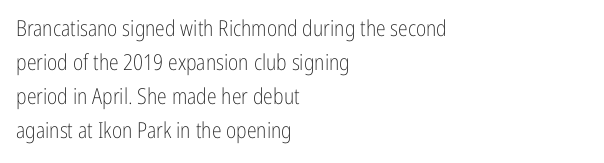
The image shows 22 px text type, upright; set left-aligned, normal line spacing (1.54x), normal letter spacing, not underlined.
